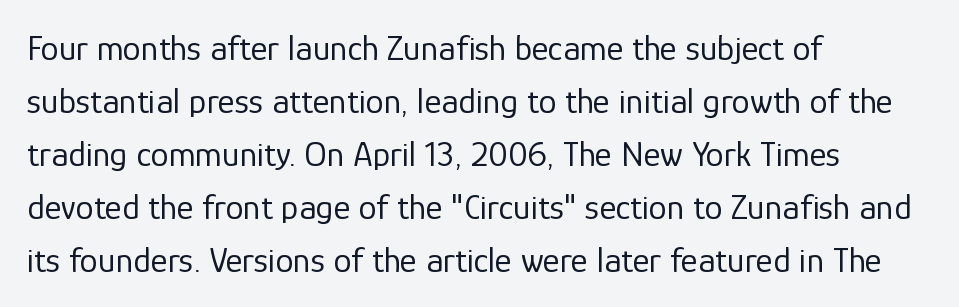
{"serif": "no", "italic": "no", "bold": "no", "weight": "regular", "width": "normal", "stroke_contrast": "low", "x_height": "medium", "monospaced": "no", "underline": "no", "align": "left", "line_spacing": "normal", "line_spacing_ratio": 1.47, "letter_spacing": "normal", "letter_spacing_em": 0.0, "glyph_px": 36}
